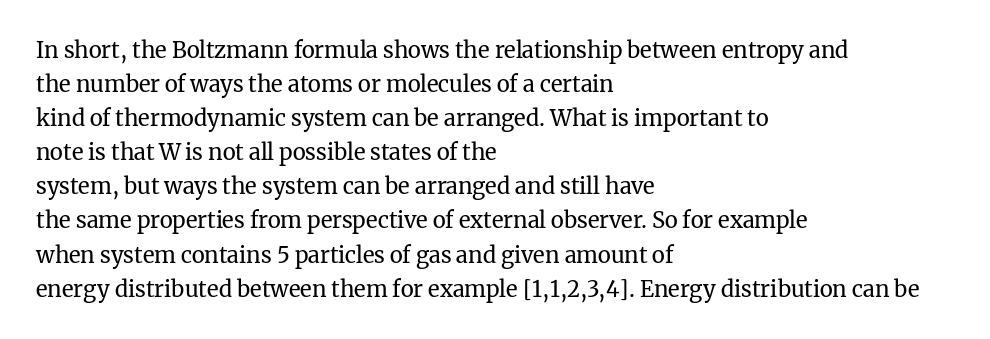
The image shows 22 px text type, upright; set left-aligned, normal line spacing (1.55x), normal letter spacing, not underlined.
